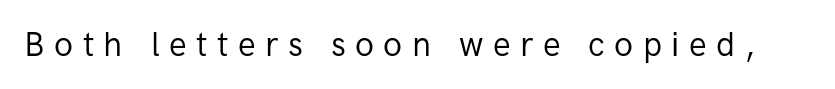
{"serif": "no", "italic": "no", "bold": "no", "weight": "regular", "width": "normal", "stroke_contrast": "low", "x_height": "medium", "monospaced": "no", "underline": "no", "letter_spacing": "wide", "letter_spacing_em": 0.29, "glyph_px": 33}
